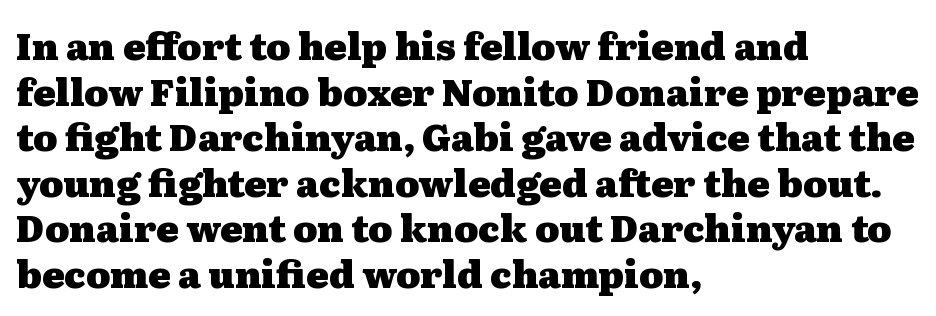
Reading down the block, your eye returns to a fixed left position each line. The string is rendered with underlining switched off. In terms of posture, this sample is upright. Here the glyphs are tracked normally, forming tight word shapes.
